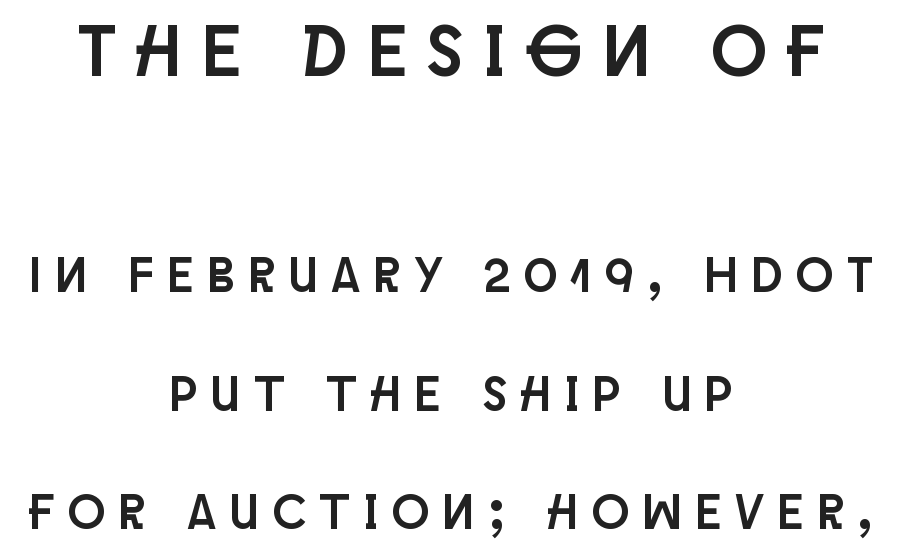
Quick note: underline off. What kind of face is this? One without serifs — a sans. Do the characters align in a grid? No, the font is proportional. The initial chunk of copy outweighs the following chunk in type size.
